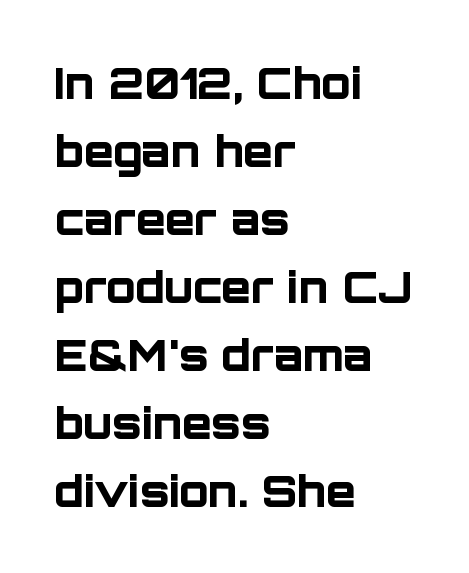
{"serif": "no", "italic": "no", "bold": "yes", "weight": "bold", "width": "normal", "stroke_contrast": "low", "x_height": "large", "monospaced": "no", "underline": "no", "align": "left", "line_spacing": "normal", "line_spacing_ratio": 1.58, "letter_spacing": "normal", "letter_spacing_em": 0.0, "glyph_px": 43}
